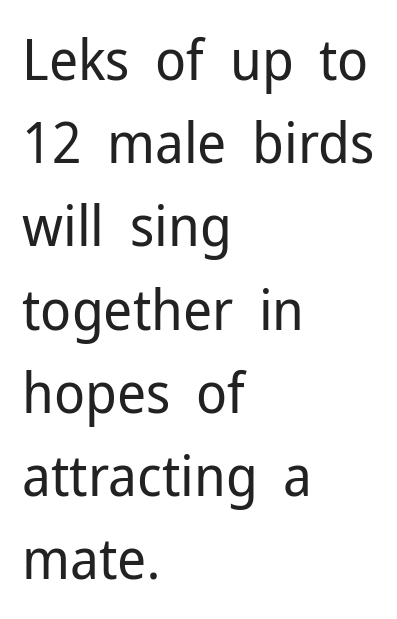
Typographically, this falls in the sans-serif category. Varying glyph widths throughout — classic text-font behaviour. The font is comparable to plain body text, perhaps lighter. Compared with typical paragraphs, the rows here are spaced about the same. Lines of text with bare space underneath.
